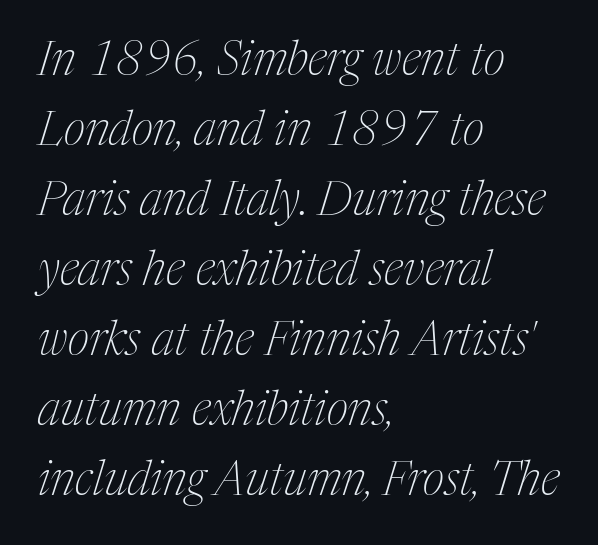
{"serif": "yes", "italic": "yes", "lean": "right", "slant_degrees": 17, "bold": "no", "weight": "thin", "width": "condensed", "stroke_contrast": "medium", "x_height": "medium", "monospaced": "no", "underline": "no", "align": "left", "line_spacing": "normal", "line_spacing_ratio": 1.49, "letter_spacing": "normal", "letter_spacing_em": 0.0, "glyph_px": 47}
